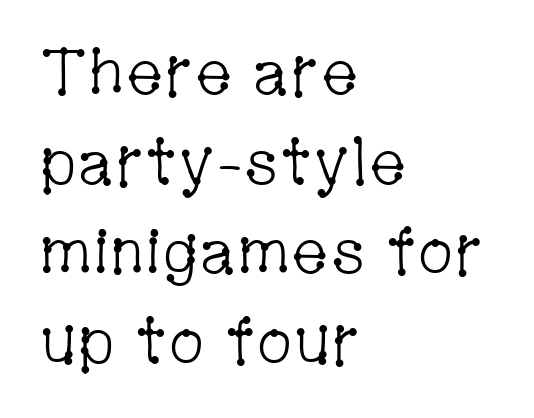
Q: Is the text bold? A: No.
Q: Is the text italic (slanted)? A: No, it is upright.
Q: Is the typeface a serif or a sans-serif typeface? A: Serif.
Q: Is the text underlined? A: No.
Q: How is the paragraph aligned? A: Left-aligned.
Q: Is the spacing between letters normal or unusually wide? A: Normal.
Q: Is the spacing between lines tight, normal or loose? A: Normal.
Q: Width (condensed, normal, or wide)? A: Condensed.
Q: Stroke contrast? A: Low.
Q: x-height? A: Medium.
Q: Monospaced? A: No.
